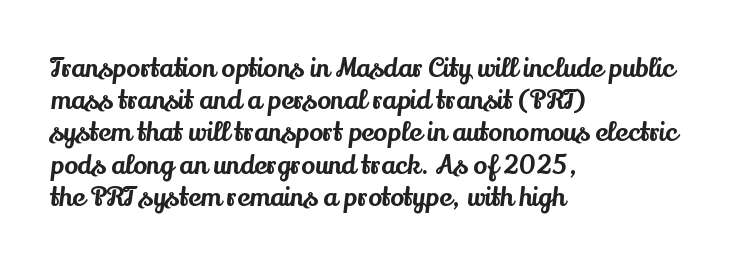
You could call the tracking neutral — neither tight nor loose. Which margin do the lines hug? The left one — the right edge is uneven. Decoration check: the copy has no underline.
